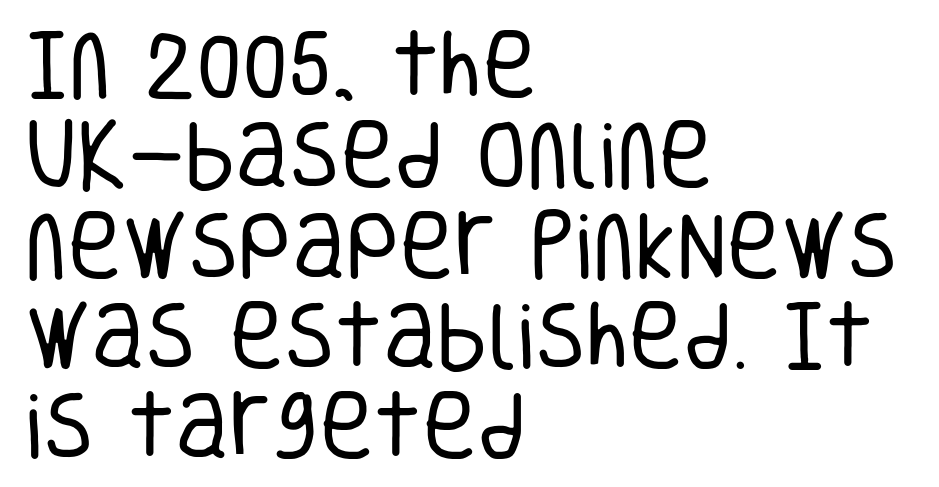
Q: Is the text bold? A: No.
Q: Is the text italic (slanted)? A: No, it is upright.
Q: Is the typeface a serif or a sans-serif typeface? A: Sans-serif.
Q: Is the text underlined? A: No.
Q: How is the paragraph aligned? A: Left-aligned.
Q: Is the spacing between letters normal or unusually wide? A: Normal.
Q: Width (condensed, normal, or wide)? A: Condensed.
Q: Stroke contrast? A: Low.
Q: x-height? A: Large.
Q: Monospaced? A: No.
